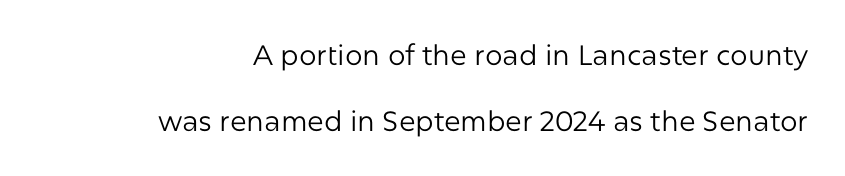
{"serif": "no", "italic": "no", "bold": "no", "weight": "regular", "width": "normal", "stroke_contrast": "low", "x_height": "medium", "monospaced": "no", "underline": "no", "align": "right", "line_spacing": "loose", "line_spacing_ratio": 2.34, "letter_spacing": "normal", "letter_spacing_em": 0.0, "glyph_px": 28}
